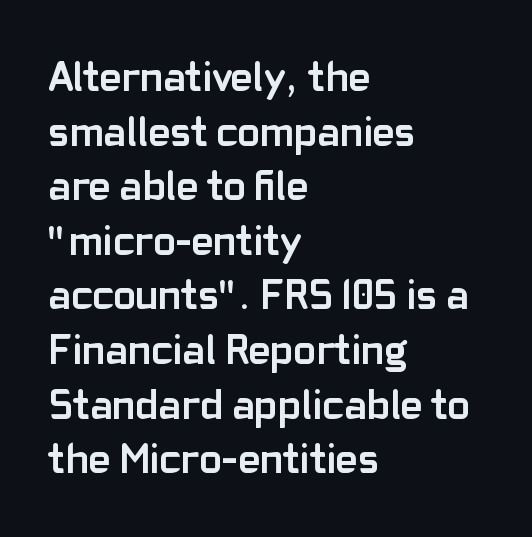
The passage is arranged the way most books set body copy — flush left. Heavy-handed strokes throughout: this text is bold. Italic: no, the glyphs are upright roman. The rendering uses natural spacing where letterforms have individual widths. A typesetter would call this leading conventional body-copy spacing. Underline: absent.
